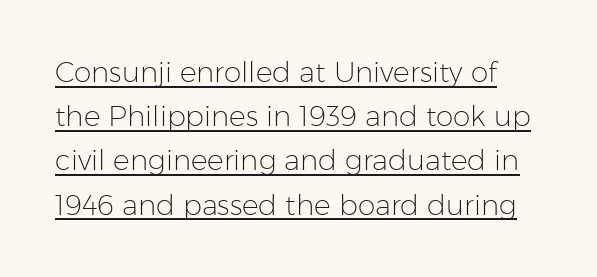
Honestly, the underline is the first thing you notice here. Students, observe: this is what conventionally led text looks like. Think standard paragraph weight, or any step lighter than that. Note the varied advance widths — an 'i' is clearly narrower than an 'm'.
